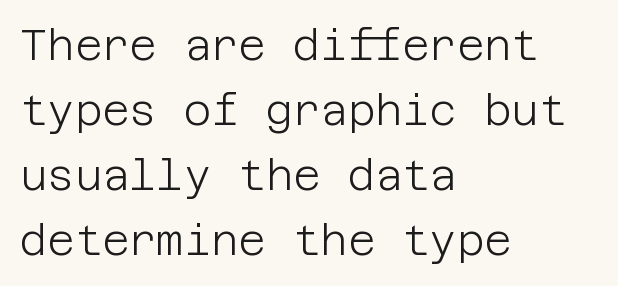
The image shows 42 px light sans-serif type, upright; set left-aligned, normal line spacing (1.55x), normal letter spacing, not underlined; low stroke contrast and a large x-height.
